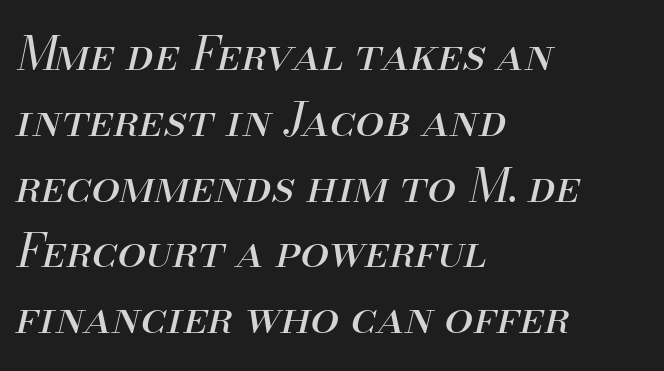
Q: Is the text bold? A: No.
Q: Is the text italic (slanted)? A: Yes, it leans right by about 13 degrees.
Q: Is the text underlined? A: No.
Q: How is the paragraph aligned? A: Left-aligned.
Q: Is the spacing between letters normal or unusually wide? A: Normal.
Q: Is the spacing between lines tight, normal or loose? A: Normal.
Q: Width (condensed, normal, or wide)? A: Normal.
Q: Stroke contrast? A: Medium.
Q: x-height? A: Small.
Q: Monospaced? A: No.
